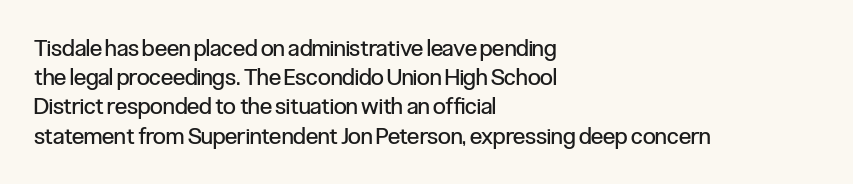
{"italic": "no", "bold": "no", "underline": "no", "align": "left", "line_spacing": "normal", "line_spacing_ratio": 1.27, "letter_spacing": "normal", "letter_spacing_em": 0.0, "glyph_px": 23}
